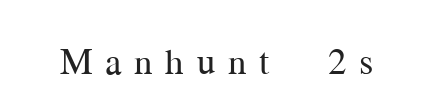
Q: Is the text bold? A: No.
Q: Is the text italic (slanted)? A: No, it is upright.
Q: Is the typeface a serif or a sans-serif typeface? A: Serif.
Q: Is the text underlined? A: No.
Q: Is the spacing between letters normal or unusually wide? A: Unusually wide.
Q: Width (condensed, normal, or wide)? A: Normal.
Q: Stroke contrast? A: Medium.
Q: x-height? A: Medium.
Q: Monospaced? A: No.
